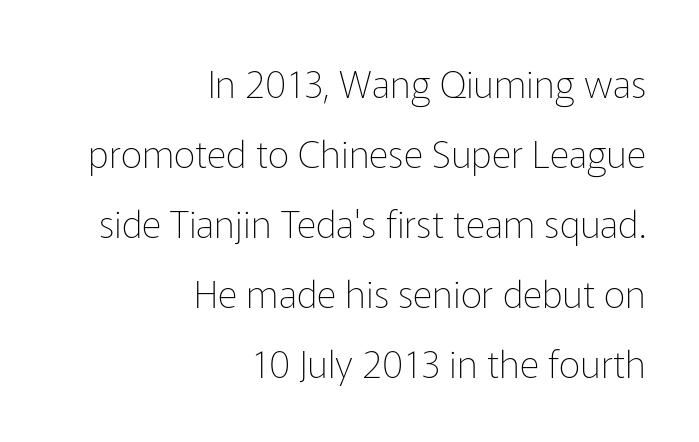
{"serif": "no", "italic": "no", "bold": "no", "weight": "thin", "width": "normal", "stroke_contrast": "low", "x_height": "medium", "monospaced": "no", "underline": "no", "align": "right", "line_spacing_ratio": 1.84, "letter_spacing": "normal", "letter_spacing_em": 0.0, "glyph_px": 38}
